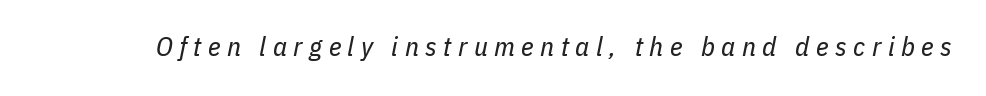
The image shows 27 px text type, italic (leaning right); set unusually wide letter spacing (+0.24 em), not underlined.
